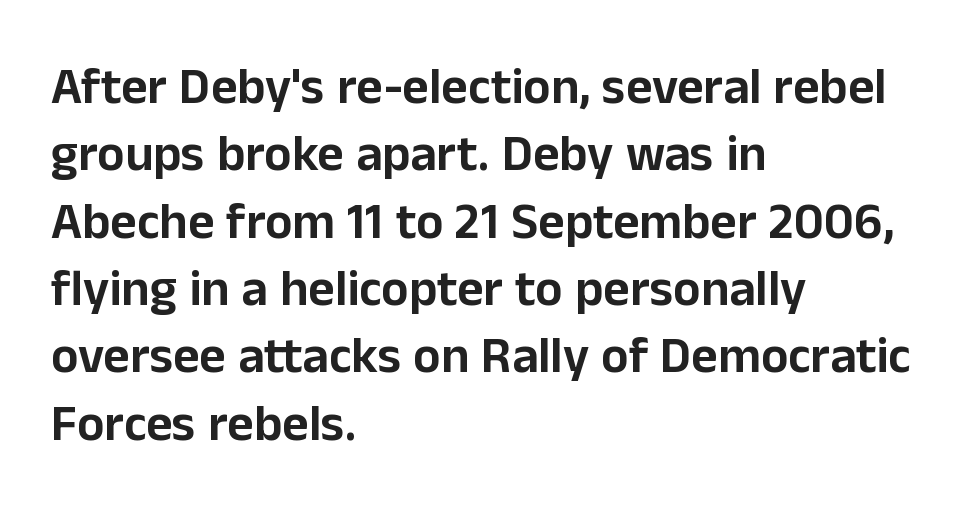
No italicization has been applied; the sample stays upright. The type is set solid horizontally, with unmodified tracking. In terms of letterform style, serifs are entirely absent. This sample keeps an unexceptional amount of space between lines. Quick note: underline off.
